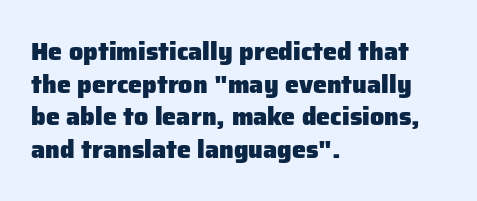
Q: Is the text bold? A: Yes.
Q: Is the text italic (slanted)? A: No, it is upright.
Q: Is the text underlined? A: No.
Q: How is the paragraph aligned? A: Left-aligned.
Q: Is the spacing between letters normal or unusually wide? A: Normal.
Q: Is the spacing between lines tight, normal or loose? A: Normal.
